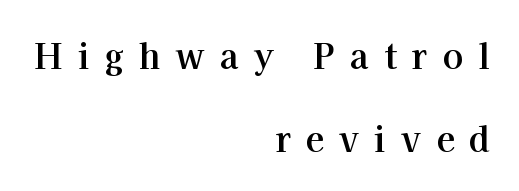
Q: Is the text bold? A: Yes.
Q: Is the text italic (slanted)? A: No, it is upright.
Q: Is the typeface a serif or a sans-serif typeface? A: Serif.
Q: Is the text underlined? A: No.
Q: How is the paragraph aligned? A: Right-aligned.
Q: Is the spacing between letters normal or unusually wide? A: Unusually wide.
Q: Is the spacing between lines tight, normal or loose? A: Loose.
Q: Width (condensed, normal, or wide)? A: Normal.
Q: Stroke contrast? A: High.
Q: x-height? A: Medium.
Q: Monospaced? A: No.
